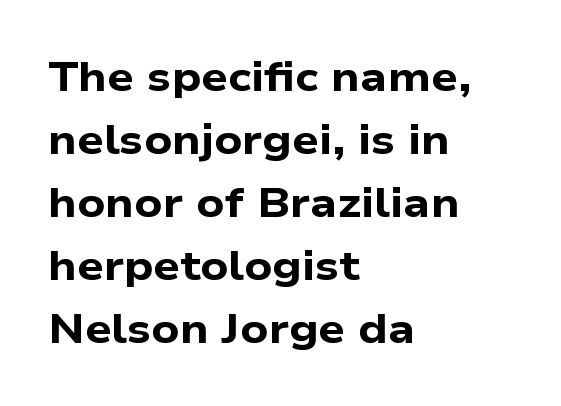
Q: Is the text bold? A: Yes.
Q: Is the typeface a serif or a sans-serif typeface? A: Sans-serif.
Q: Is the text underlined? A: No.
Q: How is the paragraph aligned? A: Left-aligned.
Q: Is the spacing between letters normal or unusually wide? A: Normal.
Q: Is the spacing between lines tight, normal or loose? A: Normal.
Q: Width (condensed, normal, or wide)? A: Wide.
Q: Stroke contrast? A: Low.
Q: x-height? A: Medium.
Q: Monospaced? A: No.
